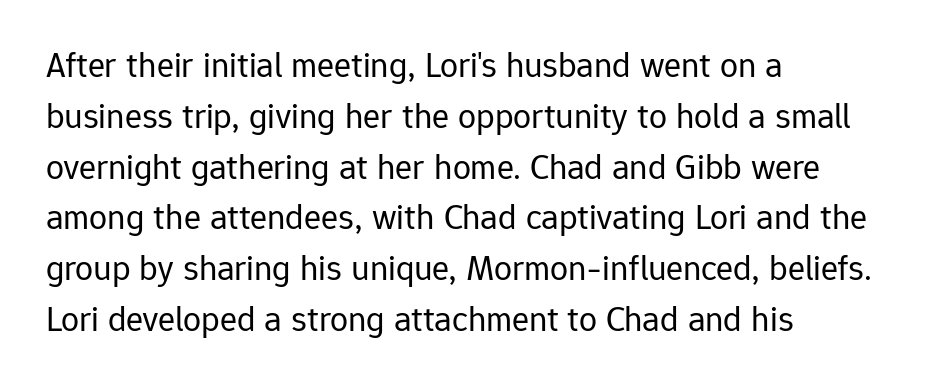
The image shows 36 px regular-weight sans-serif type, upright; set left-aligned, normal line spacing (1.41x), normal letter spacing, not underlined; low stroke contrast and a medium x-height.
